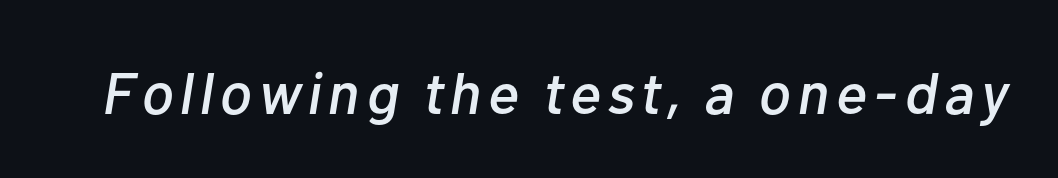
Q: Is the text italic (slanted)? A: Yes, it leans right by about 10 degrees.
Q: Is the text underlined? A: No.
Q: Width (condensed, normal, or wide)? A: Normal.
Q: Stroke contrast? A: Low.
Q: x-height? A: Medium.
Q: Monospaced? A: No.
